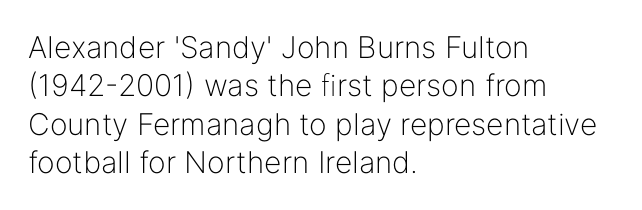
{"serif": "no", "italic": "no", "bold": "no", "weight": "light", "width": "normal", "stroke_contrast": "low", "x_height": "medium", "monospaced": "no", "underline": "no", "align": "left", "line_spacing": "normal", "line_spacing_ratio": 1.28, "letter_spacing": "normal", "letter_spacing_em": 0.0, "glyph_px": 30}
